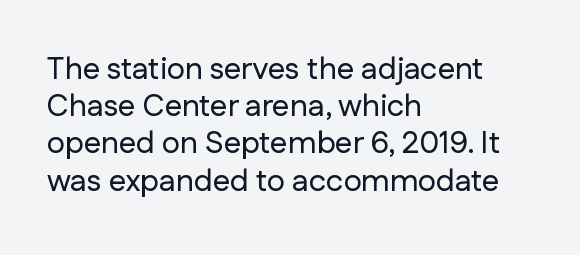
The characters display no serif detailing; their extremities are plain. In CSS terms this would be text-align: left. Ordinary non-slanted type is in use. A bare baseline throughout the passage. Words appear dense and cohesive because spacing is normal. Spacing verdict: proportional, widths tailored to each character.
